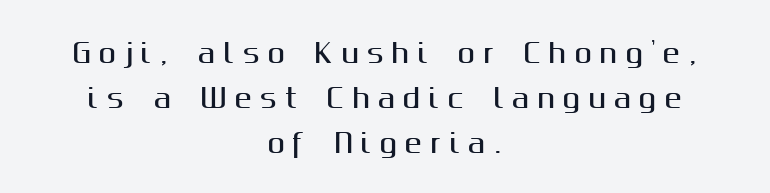
{"italic": "no", "underline": "no", "align": "center", "line_spacing_ratio": 1.74, "letter_spacing": "wide", "letter_spacing_em": 0.31, "glyph_px": 26}
